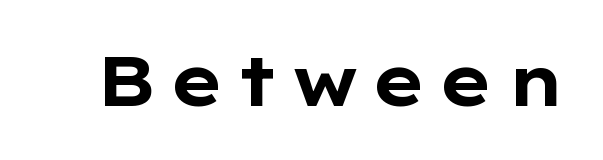
{"serif": "no", "italic": "no", "bold": "yes", "weight": "bold", "width": "wide", "stroke_contrast": "low", "x_height": "medium", "monospaced": "no", "underline": "no", "glyph_px": 70}
